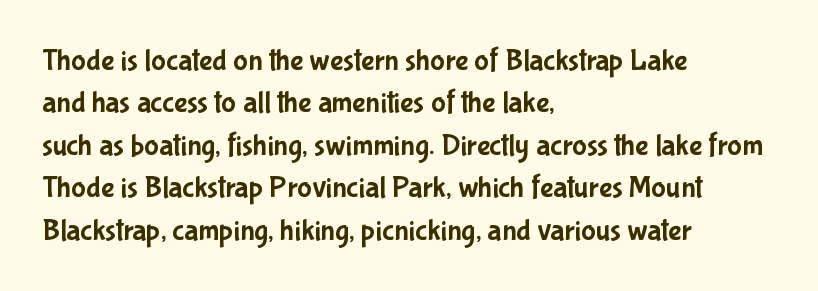
Q: Is the text italic (slanted)? A: No, it is upright.
Q: Is the typeface a serif or a sans-serif typeface? A: Sans-serif.
Q: Is the text underlined? A: No.
Q: How is the paragraph aligned? A: Left-aligned.
Q: Is the spacing between letters normal or unusually wide? A: Normal.
Q: Is the spacing between lines tight, normal or loose? A: Normal.
Q: Width (condensed, normal, or wide)? A: Condensed.
Q: Stroke contrast? A: Low.
Q: x-height? A: Medium.
Q: Monospaced? A: No.
